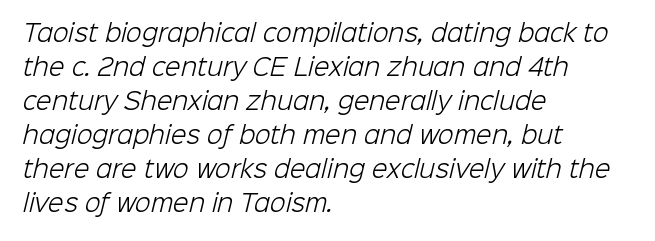
Short note: letters normally spaced. The glyphs are unaccompanied by any horizontal stroke below them. Horizontal bands of white between lines are of average thickness. Where is the straight margin? On the left.
